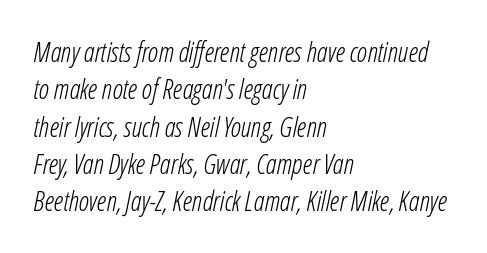
The image shows 27 px text type, italic (leaning right); set left-aligned, normal line spacing (1.38x), normal letter spacing, not underlined.
